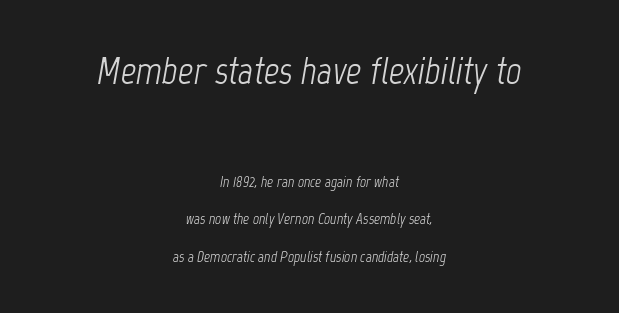
If you folded the block vertically in half, each line would mirror itself in length. Honestly, the rows look like they've been pulled way apart. The passage shown is typed in a proportional face where columns would drift. Underline: absent. Emphasis-style slanted type is in use.
